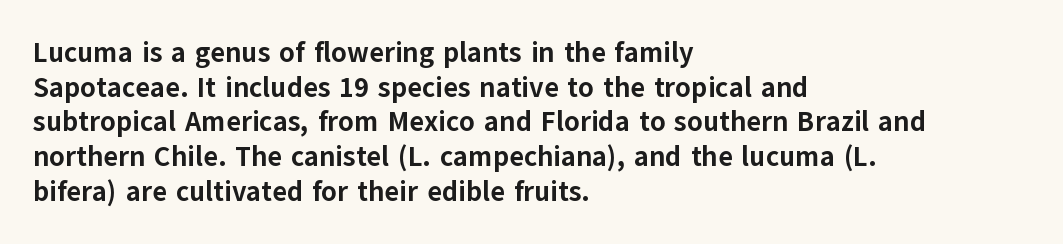
The image shows 28 px bold sans-serif type, upright; set left-aligned, line spacing 1.24x, normal letter spacing, not underlined; low stroke contrast and a medium x-height.
